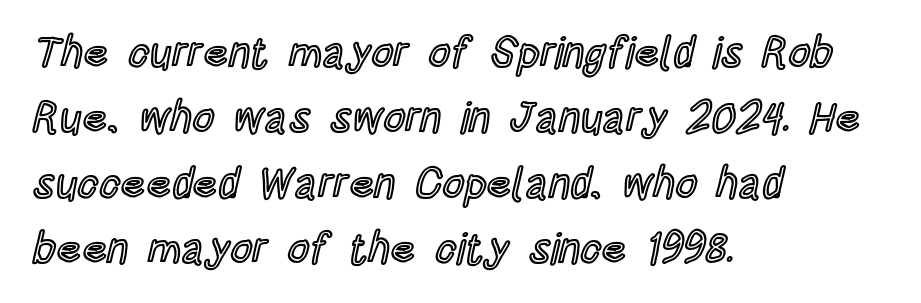
One glance says typical: line gaps are just what's usual. Students, note that the glyphs here touch the page at normal intervals. Horizontal alignment here is leftward, the default for most running prose. A clean baseline with only descenders dipping below it. Varying glyph widths throughout — classic text-font behaviour.
